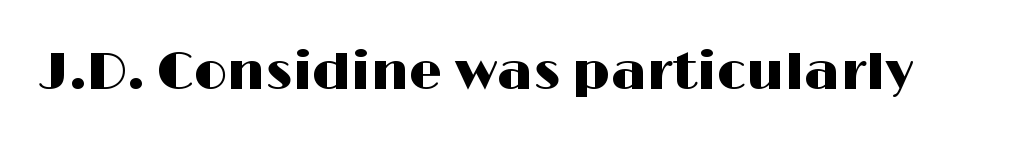
The image shows 53 px wide sans-serif type, upright; set normal letter spacing, not underlined; high stroke contrast and a medium x-height.
